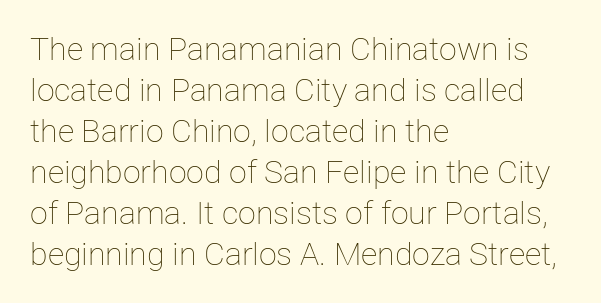
{"italic": "no", "bold": "no", "weight": "thin", "width": "normal", "stroke_contrast": "low", "x_height": "medium", "monospaced": "no", "underline": "no", "align": "left", "line_spacing": "normal", "line_spacing_ratio": 1.28, "letter_spacing": "normal", "letter_spacing_em": 0.0, "glyph_px": 32}
